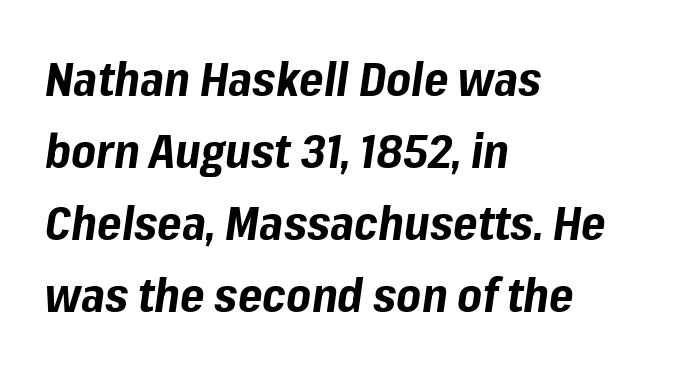
Stroke thickness is high; the sample reads as a true bold. A classic flush-left, rag-right setting is used for this passage. Lines of text with bare space underneath. A typesetter would call this proportional, since set widths differ per character. Compared with typical paragraphs, the rows here are spaced about the same.
